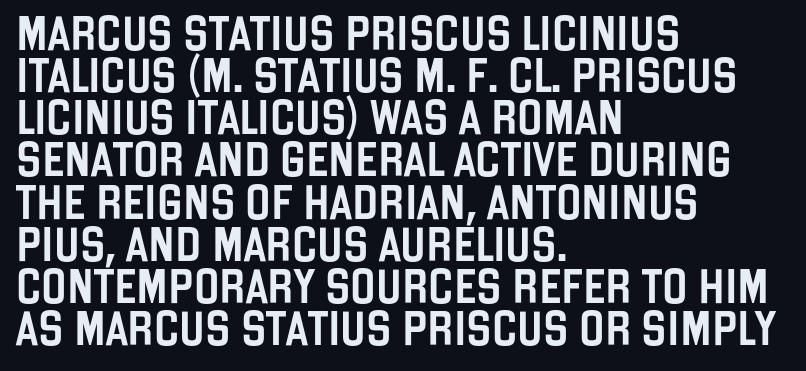
{"serif": "no", "italic": "no", "width": "condensed", "stroke_contrast": "low", "x_height": "large", "monospaced": "no", "underline": "no", "align": "left", "line_spacing_ratio": 1.24, "letter_spacing": "normal", "letter_spacing_em": 0.0, "glyph_px": 34}
